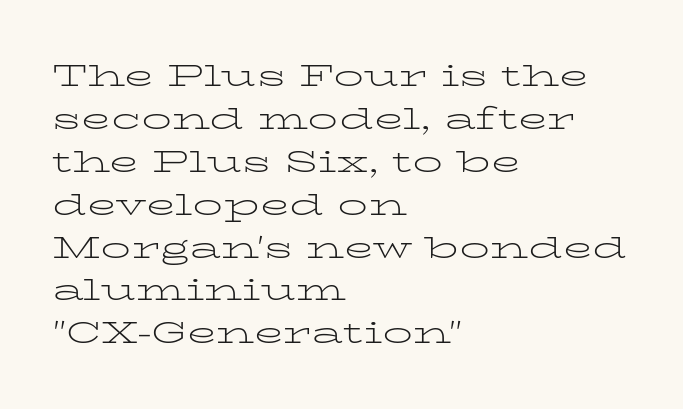
{"serif": "yes", "italic": "no", "bold": "no", "weight": "light", "width": "wide", "stroke_contrast": "low", "x_height": "medium", "monospaced": "no", "underline": "no", "align": "left", "line_spacing": "normal", "line_spacing_ratio": 1.43, "letter_spacing": "normal", "letter_spacing_em": 0.0, "glyph_px": 30}
